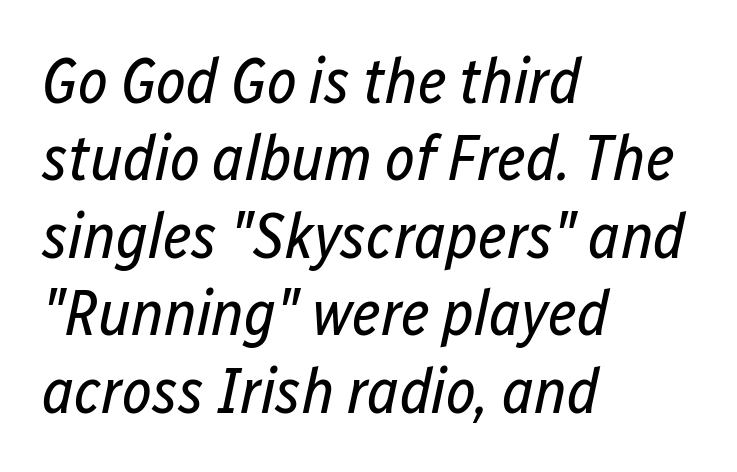
An italicized treatment has been applied to the whole sample. Honestly, there is no underline to notice here at all. Each word holds together tightly as a unit, with standard inter-letter gaps. Each letter keeps its own natural width here, so spacing adapts to shape. Stroke mass is kept to a normal reading level or below. Teacher's note: observe the even left margin — that is flush-left alignment.
